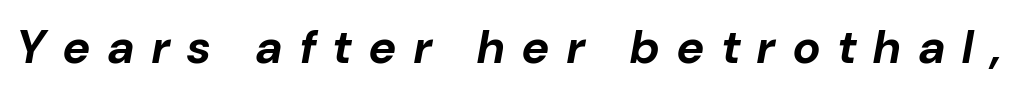
Q: Is the text bold? A: Yes.
Q: Is the text italic (slanted)? A: Yes, it leans right by about 10 degrees.
Q: Is the text underlined? A: No.
Q: Is the spacing between letters normal or unusually wide? A: Unusually wide.
Q: Width (condensed, normal, or wide)? A: Normal.
Q: Stroke contrast? A: Low.
Q: x-height? A: Medium.
Q: Monospaced? A: No.
